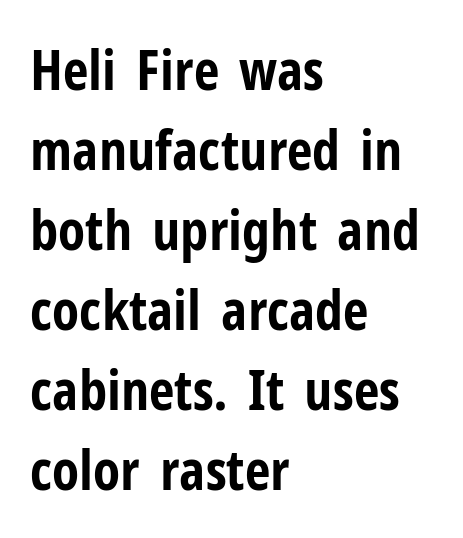
This sample keeps an unexceptional amount of space between lines. Every row of glyphs begins at an identical x-position on the left. Characters remain perfectly vertical along every line. Character widths vary here, with narrow letters taking less room than wide ones.
